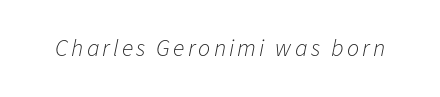
Q: Is the text bold? A: No.
Q: Is the text italic (slanted)? A: Yes, it leans right by about 11 degrees.
Q: Is the text underlined? A: No.
